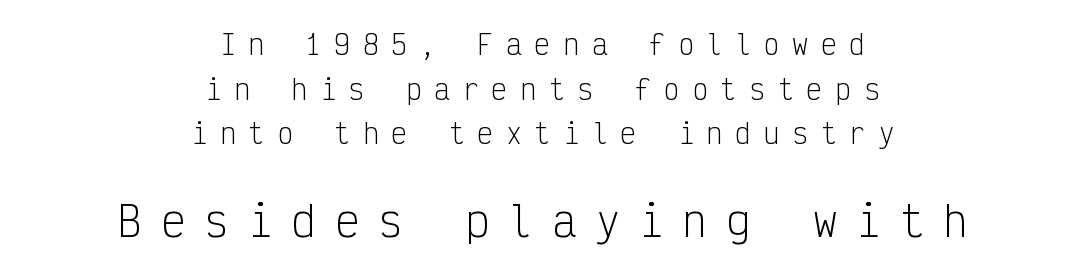
Q: Is the text bold? A: No.
Q: Is the text italic (slanted)? A: No, it is upright.
Q: Is the typeface a serif or a sans-serif typeface? A: Sans-serif.
Q: Is the text underlined? A: No.
Q: How is the paragraph aligned? A: Centered.
Q: Is the spacing between letters normal or unusually wide? A: Unusually wide.
Q: Is the spacing between lines tight, normal or loose? A: Normal.
Q: Which block of text is set in a larger size, the first (top) or the second (bottom)? A: The second (bottom) one.
Q: Width (condensed, normal, or wide)? A: Condensed.
Q: Stroke contrast? A: Low.
Q: x-height? A: Medium.
Q: Monospaced? A: Yes.
